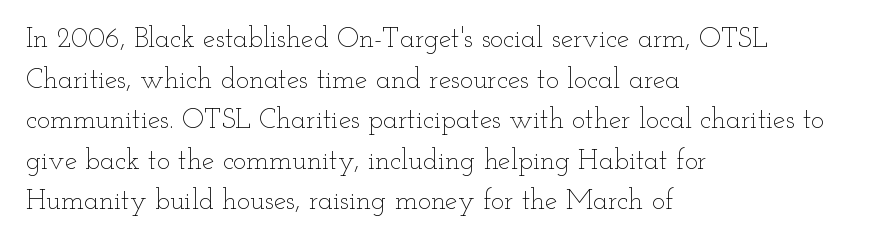
The image shows 28 px thin, wide type, upright; set left-aligned, normal line spacing (1.45x), normal letter spacing, not underlined; low stroke contrast and a small x-height.
